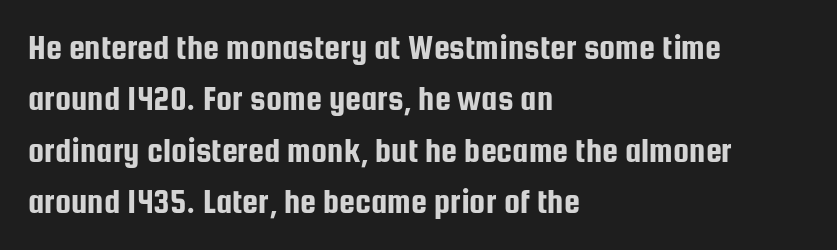
{"serif": "no", "italic": "no", "width": "condensed", "stroke_contrast": "low", "x_height": "medium", "monospaced": "no", "underline": "no", "align": "left", "line_spacing": "normal", "line_spacing_ratio": 1.43, "letter_spacing": "normal", "letter_spacing_em": 0.0, "glyph_px": 36}
